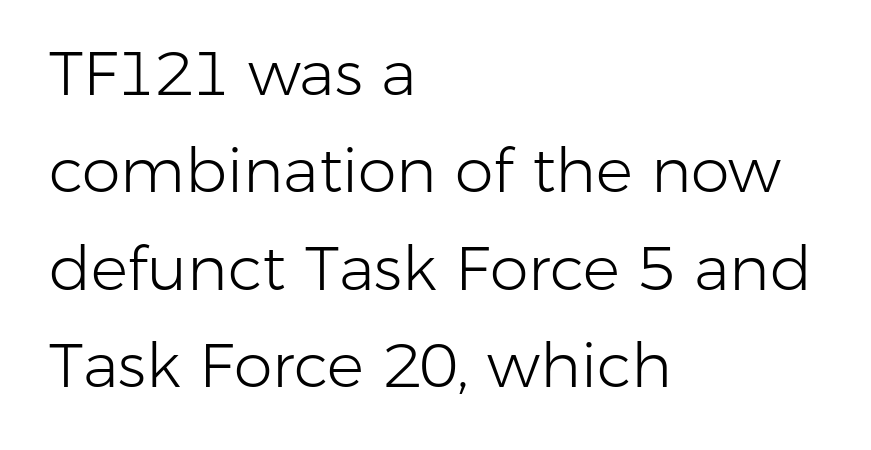
Note the varied advance widths — an 'i' is clearly narrower than an 'm'. Horizontally, the lines are justified to the leading edge only. No feet cap the strokes, marking this as sans-serif type. Heft: none added — not bold.
